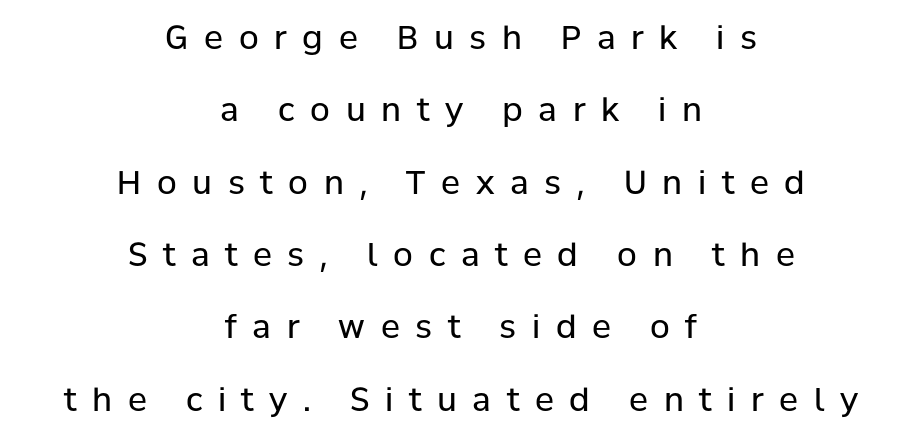
Q: Is the text bold? A: No.
Q: Is the text italic (slanted)? A: No, it is upright.
Q: Is the typeface a serif or a sans-serif typeface? A: Sans-serif.
Q: Is the text underlined? A: No.
Q: How is the paragraph aligned? A: Centered.
Q: Is the spacing between letters normal or unusually wide? A: Unusually wide.
Q: Is the spacing between lines tight, normal or loose? A: Loose.
Q: Width (condensed, normal, or wide)? A: Normal.
Q: Stroke contrast? A: Low.
Q: x-height? A: Medium.
Q: Monospaced? A: No.
